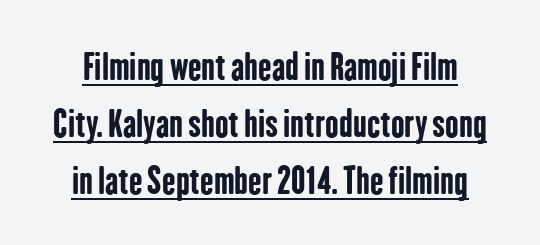
Letter spacing: default. Italic? Not at all — the glyphs are vertical. Evenly set lines give the paragraph a standard silhouette. Observe the absence of serifs on each vertical stroke in this sample.
